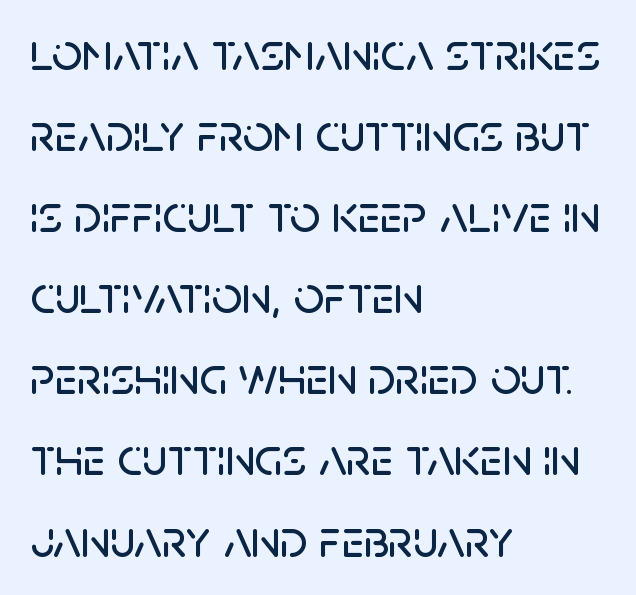
Q: Is the text italic (slanted)? A: No, it is upright.
Q: Is the typeface a serif or a sans-serif typeface? A: Sans-serif.
Q: Is the text underlined? A: No.
Q: How is the paragraph aligned? A: Left-aligned.
Q: Is the spacing between letters normal or unusually wide? A: Normal.
Q: Is the spacing between lines tight, normal or loose? A: Normal.
Q: Width (condensed, normal, or wide)? A: Normal.
Q: Stroke contrast? A: Low.
Q: x-height? A: Large.
Q: Monospaced? A: No.
